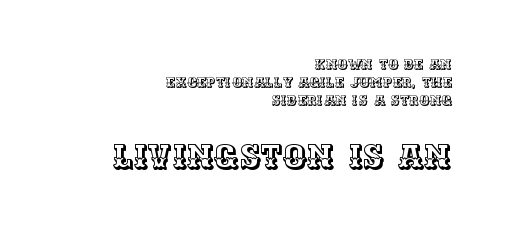
Q: Is the text italic (slanted)? A: No, it is upright.
Q: Is the text underlined? A: No.
Q: How is the paragraph aligned? A: Right-aligned.
Q: Is the spacing between letters normal or unusually wide? A: Normal.
Q: Is the spacing between lines tight, normal or loose? A: Normal.
Q: Which block of text is set in a larger size, the first (top) or the second (bottom)? A: The second (bottom) one.
Q: Width (condensed, normal, or wide)? A: Normal.
Q: x-height? A: Large.
Q: Monospaced? A: No.
